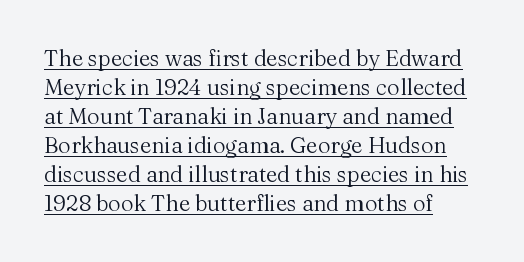
Line beginnings align vertically; line endings do not. Notice how the stems are strictly vertical — no italics here. A baseline rule has been typeset under these characters. This sample uses plain, unmodified letter spacing. The face looks like a standard text weight, possibly lighter. The designer left line spacing at the default.
